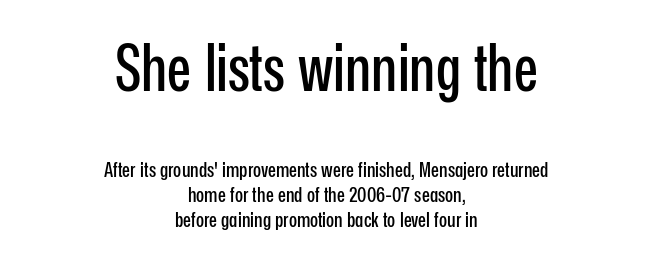
Nothing unusual about the tracking: characters are spaced as the font intends. Varying glyph widths throughout — classic text-font behaviour. Vertical strokes here are truly vertical. Which of the two is more prominent by size? The first, at the top.
